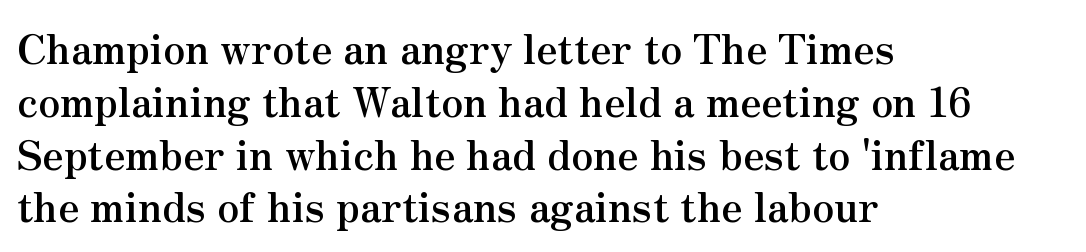
The sample has been set heavy, in full bold. The space beneath each line is pristine and unruled. Observe the serifs anchoring each vertical stroke in this sample. The passage shown stacks its lines at a standard gap.
